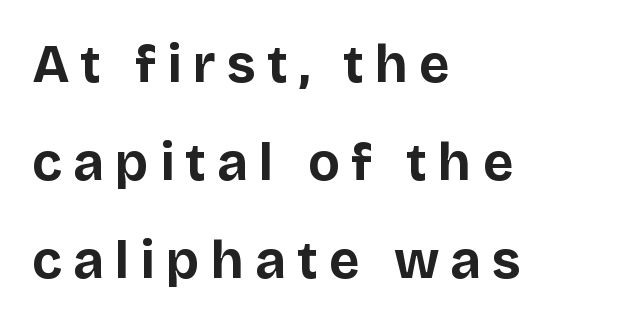
The image shows 53 px bold sans-serif type, upright; set left-aligned, line spacing 1.85x, unusually wide letter spacing (+0.21 em), not underlined; low stroke contrast and a large x-height.
